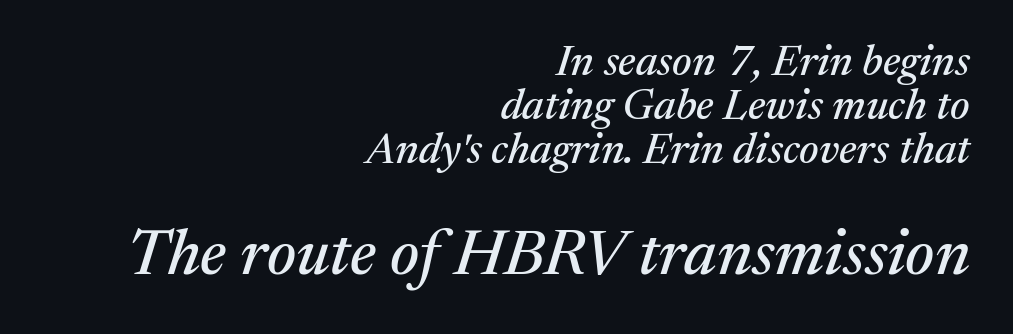
The image shows 64 px serif type, italic (leaning right); set right-aligned, tight line spacing (1.02x), normal letter spacing, not underlined; the second (bottom) block is 1.49x larger; medium stroke contrast and a medium x-height.
